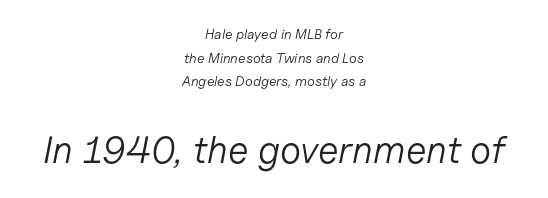
Q: Is the text bold? A: No.
Q: Is the text italic (slanted)? A: Yes, it leans right by about 11 degrees.
Q: Is the text underlined? A: No.
Q: How is the paragraph aligned? A: Centered.
Q: Is the spacing between letters normal or unusually wide? A: Normal.
Q: Is the spacing between lines tight, normal or loose? A: Normal.
Q: Which block of text is set in a larger size, the first (top) or the second (bottom)? A: The second (bottom) one.
Q: Width (condensed, normal, or wide)? A: Normal.
Q: Stroke contrast? A: Low.
Q: x-height? A: Medium.
Q: Monospaced? A: No.
